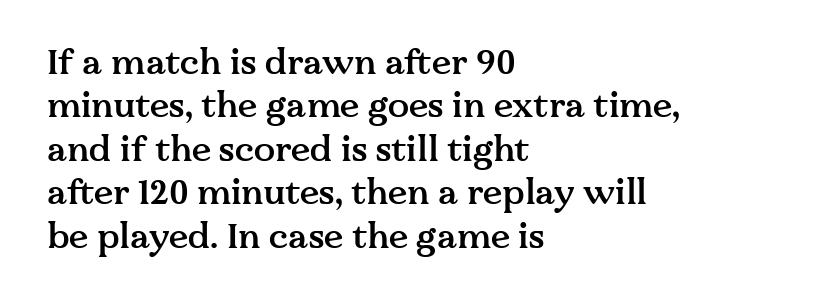
The image shows 35 px semibold serif type, upright; set left-aligned, line spacing 1.24x, normal letter spacing, not underlined; medium stroke contrast and a medium x-height.
